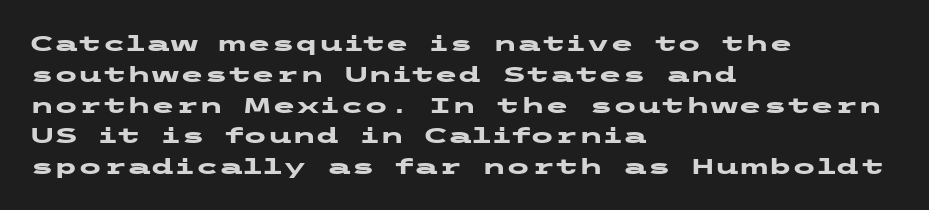
{"italic": "no", "bold": "yes", "underline": "no", "align": "left", "line_spacing": "normal", "line_spacing_ratio": 1.4, "letter_spacing": "normal", "letter_spacing_em": 0.0, "glyph_px": 22}
